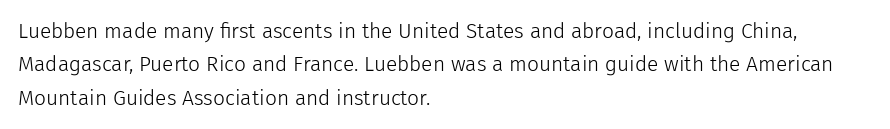
The image shows 21 px text type, upright; set left-aligned, normal line spacing (1.59x), normal letter spacing, not underlined.
